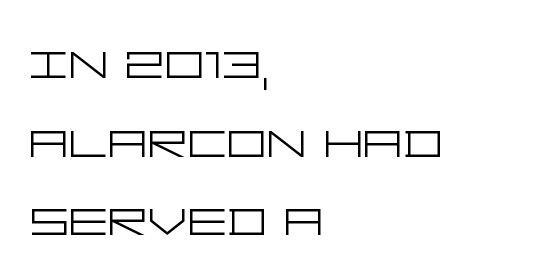
The image shows 62 px light, wide sans-serif type, upright; set left-aligned, normal line spacing (1.27x), normal letter spacing, not underlined; low stroke contrast and a large x-height.
